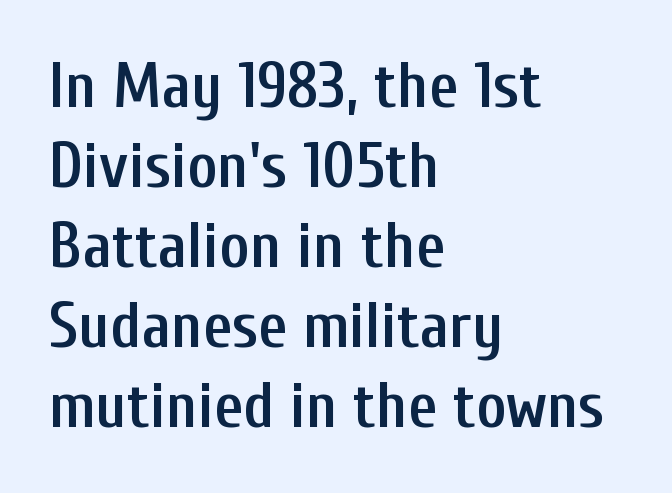
{"serif": "no", "italic": "no", "bold": "semi", "weight": "semibold", "width": "condensed", "stroke_contrast": "low", "x_height": "medium", "monospaced": "no", "underline": "no", "align": "left", "line_spacing": "normal", "line_spacing_ratio": 1.25, "letter_spacing": "normal", "letter_spacing_em": 0.0, "glyph_px": 64}
